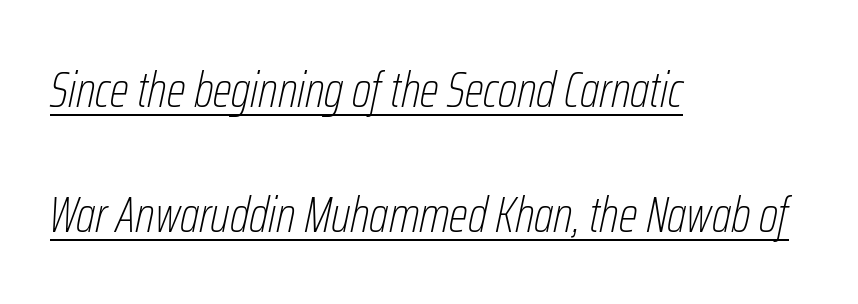
Stroke thickness stays within the range of a standard reading face or lighter. Typeset ragged right — the left edge is the straight one. You could fit nearly another row in the gap between these rows. Slant detected: the letters are inclined. A typographer would call this underscored text.
